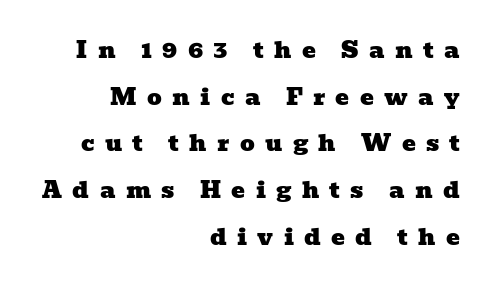
The image shows 23 px text type; set right-aligned, loose line spacing (2.03x), unusually wide letter spacing (+0.45 em), not underlined.
